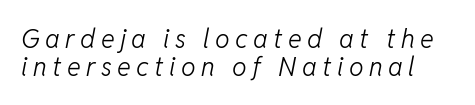
The rendering applies a slant to the glyphs. The font is comparable to plain body text, perhaps lighter. Has an underline been added? It has not. Summary of vertical rhythm: compact, with narrow interline spacing.
